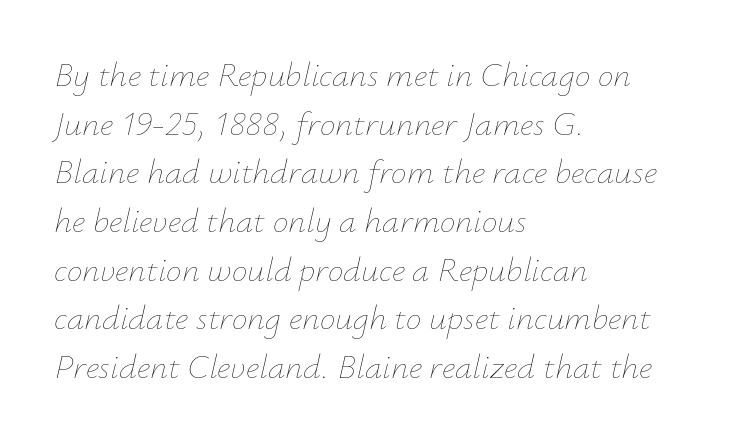
The lines sit at an ordinary, default distance from one another. Standard letterfit; no display-style spreading of the glyphs. The typography opts for an oblique posture over an upright one. Clear beneath every line of the passage. Character widths vary here, with narrow letters taking less room than wide ones. If you drew a ruler down the left edge, every line would touch it.
